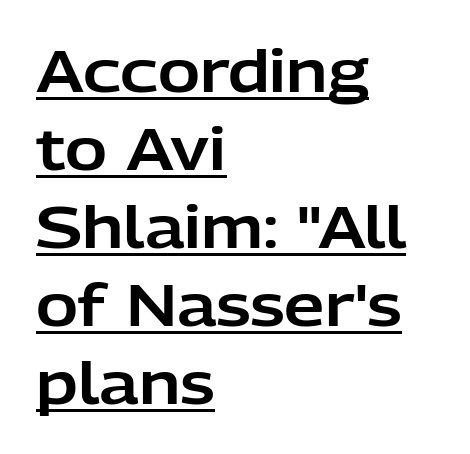
{"serif": "no", "italic": "no", "width": "normal", "stroke_contrast": "low", "x_height": "medium", "monospaced": "no", "underline": "yes", "align": "left", "line_spacing": "normal", "line_spacing_ratio": 1.37, "letter_spacing": "normal", "letter_spacing_em": 0.0, "glyph_px": 57}
